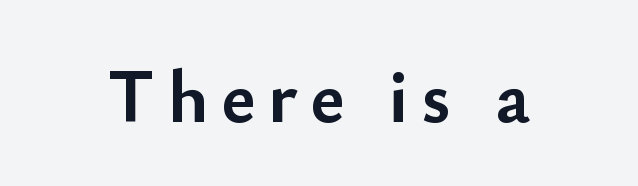
{"serif": "no", "italic": "no", "bold": "yes", "weight": "semibold", "width": "normal", "stroke_contrast": "low", "x_height": "small", "monospaced": "no", "underline": "no", "glyph_px": 75}
